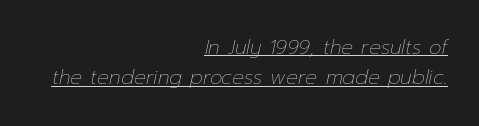
Q: Is the text bold? A: No.
Q: Is the text italic (slanted)? A: Yes, it leans right by about 12 degrees.
Q: Is the text underlined? A: Yes.
Q: How is the paragraph aligned? A: Right-aligned.
Q: Is the spacing between letters normal or unusually wide? A: Normal.
Q: Is the spacing between lines tight, normal or loose? A: Normal.
